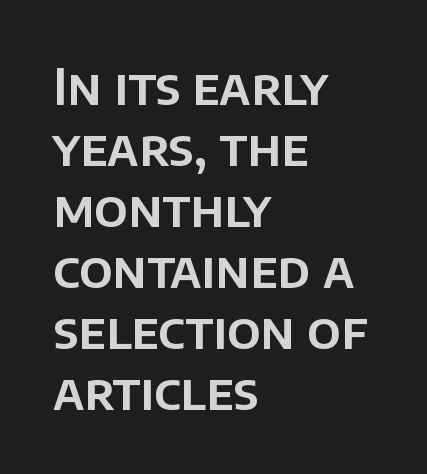
Here the designer chose a conventional face with non-uniform glyph widths. The glyphs are unaccompanied by any horizontal stroke below them. Do the letters lean? They stand straight. Tracking value appears to be zero — textbook default spacing.
